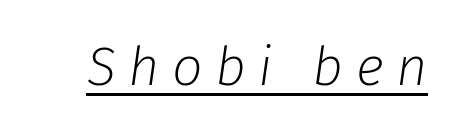
The face used here is rendered with a markedly widened letterfit. This reads as an unemphasized weight, regular at the heaviest. Think of a printed novel: that variable character pitch is what you see here. The words here are underlined. Posture: slanted.
